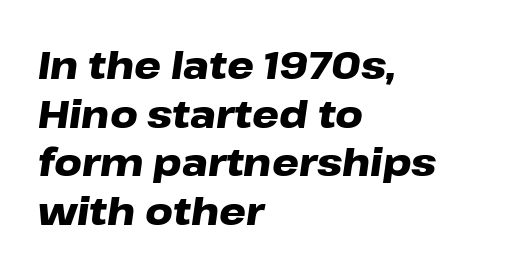
The image shows 38 px heavy, wide type, italic (leaning right); set left-aligned, normal line spacing (1.28x), normal letter spacing, not underlined; low stroke contrast and a medium x-height.
